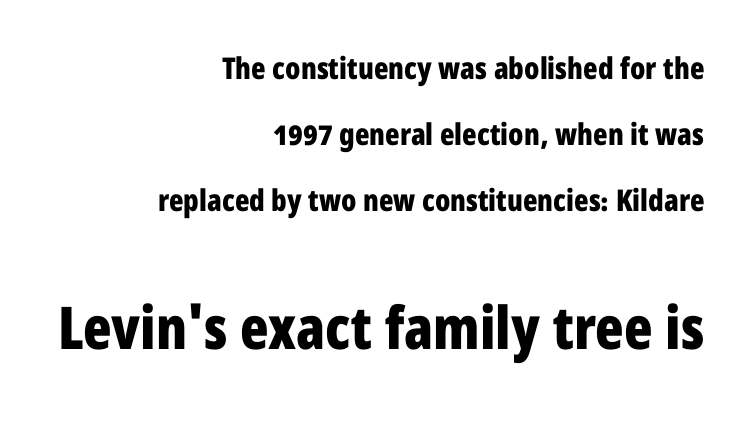
The image shows 59 px bold, condensed sans-serif type, upright; set right-aligned, loose line spacing (2.2x), normal letter spacing, not underlined; the second (bottom) block is 1.97x larger; low stroke contrast and a medium x-height.
